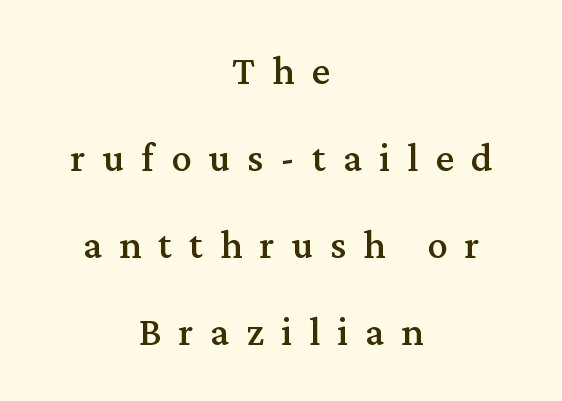
{"serif": "yes", "italic": "no", "width": "normal", "stroke_contrast": "medium", "x_height": "medium", "monospaced": "no", "underline": "no", "align": "center", "line_spacing": "loose", "line_spacing_ratio": 2.12, "letter_spacing": "wide", "letter_spacing_em": 0.41, "glyph_px": 41}
